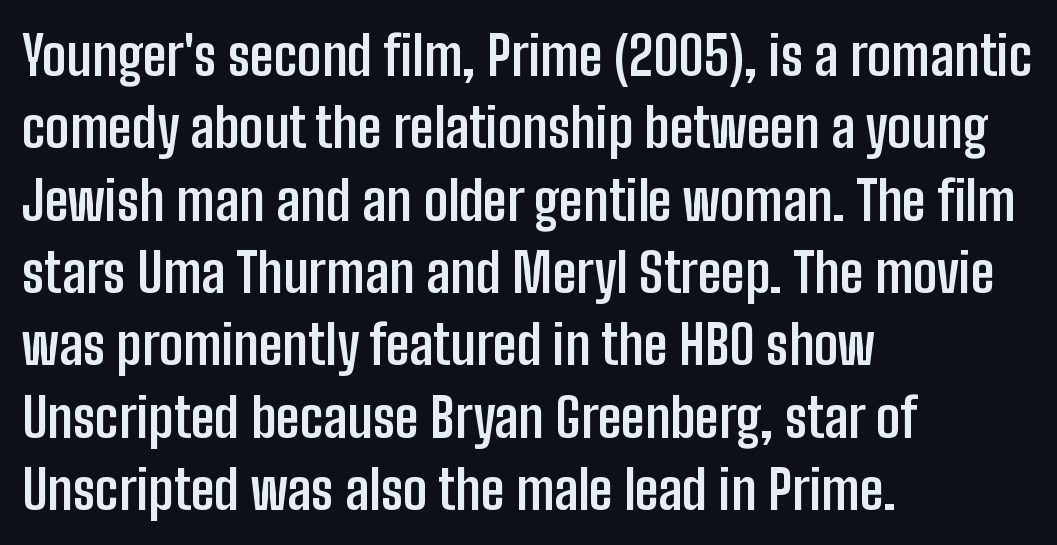
The image shows 54 px semibold, condensed sans-serif type, upright; set left-aligned, normal line spacing (1.34x), normal letter spacing, not underlined; low stroke contrast and a medium x-height.
